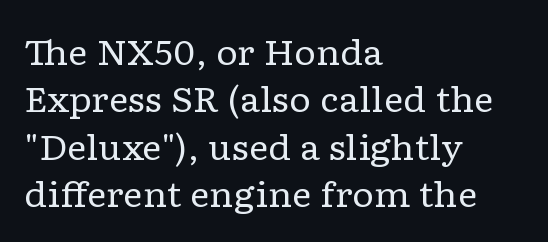
The image shows 34 px regular-weight, wide serif type, upright; set left-aligned, normal line spacing (1.39x), normal letter spacing, not underlined; low stroke contrast and a medium x-height.
